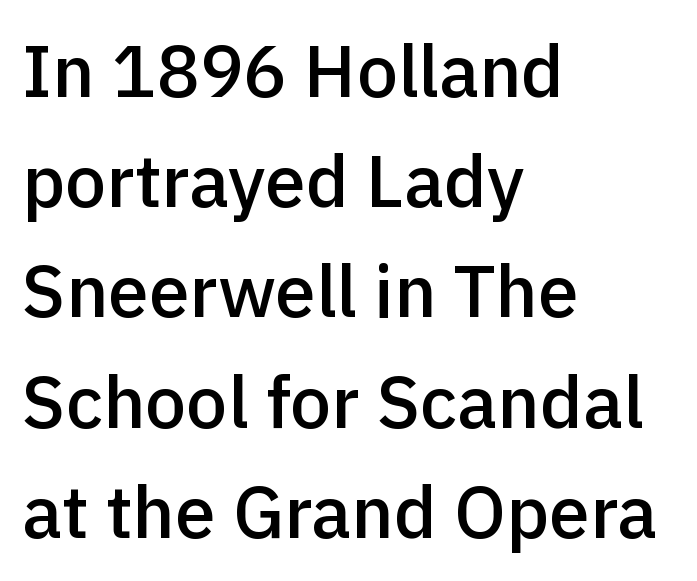
Any mark beneath the type? The region is blank. These lines were composed using upright roman letters. Moderately thickened strokes mark this as semibold type. Typeset ragged right — the left edge is the straight one. Serifs: no, the terminals of the letterforms are clean. These lines sit exactly where default settings would place them.
